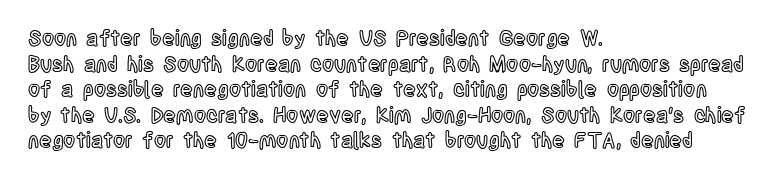
The image shows 21 px text type, upright; set left-aligned, line spacing 1.22x, normal letter spacing, not underlined.
